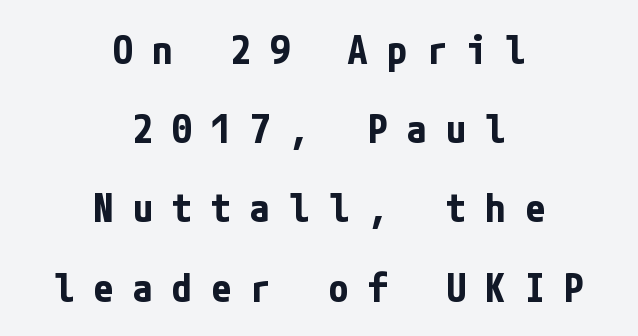
Someone cranked the tracking dial way up on this one. On the weight axis this lands at bold, roughly 700. Each new line begins a long way beneath the previous one. Posture: upright roman. Nothing sits at the stroke ends, so this counts as sans-serif.
